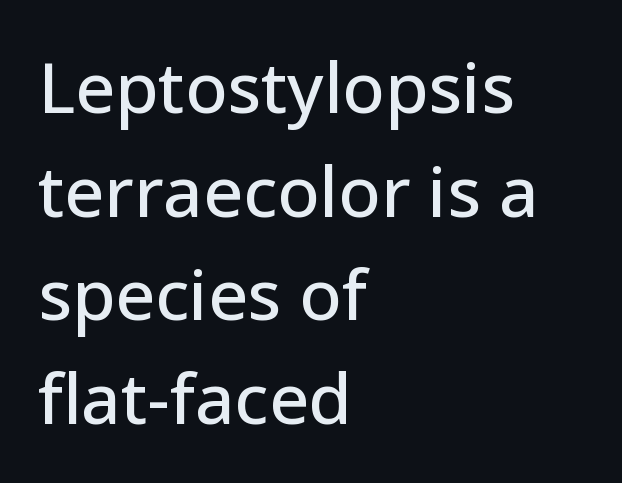
Whoever set this chose a conventional vertical rhythm. Look at the bottom of the vertical strokes: they stop flat, with no serifs. This sample is left-justified, so line endings fall wherever the words run out. Letter spacing: default.
